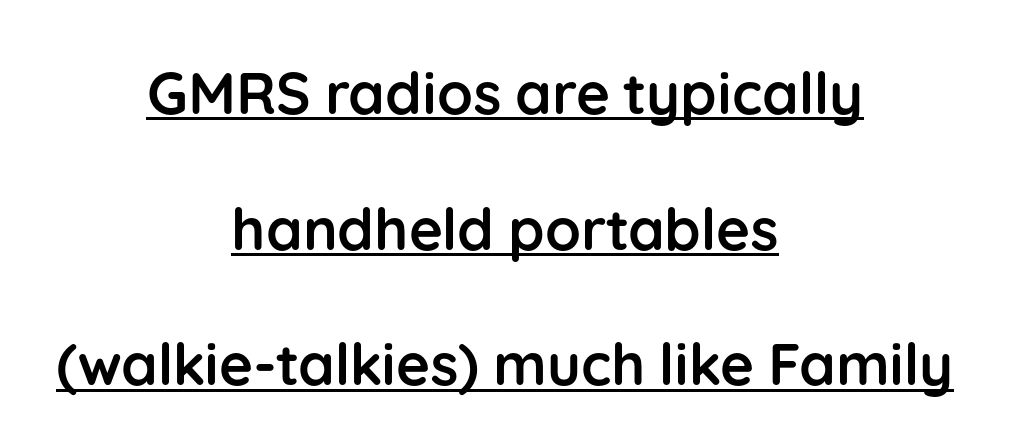
Students, this is bold: see how much ink each stroke carries. The horizontal fit of the characters is conventional and even. The lettering is marked with a stroke running underneath it. Leading is clearly above the norm, producing a sparse column. What kind of face is this? One without serifs — a sans. Spacing verdict: proportional, widths tailored to each character.
